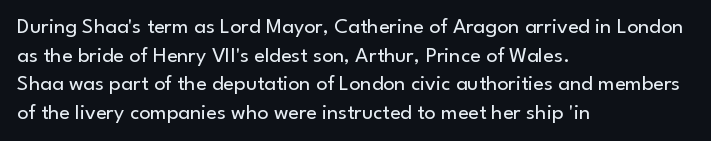
{"italic": "no", "bold": "no", "underline": "no", "align": "left", "line_spacing": "normal", "line_spacing_ratio": 1.3, "letter_spacing": "normal", "letter_spacing_em": 0.0, "glyph_px": 22}
